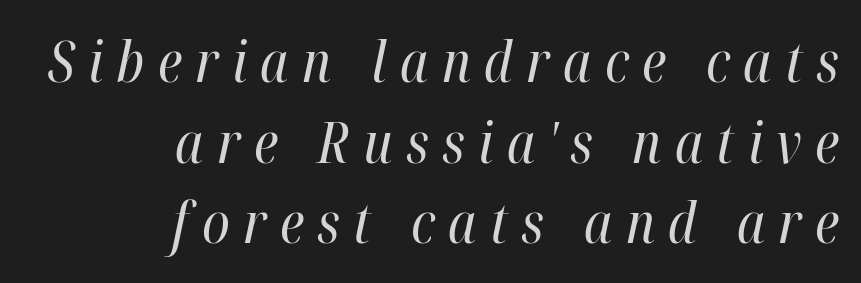
The image shows 56 px regular-weight, condensed type, italic (leaning right); set right-aligned, normal line spacing (1.44x), unusually wide letter spacing (+0.24 em), not underlined; high stroke contrast and a medium x-height.
